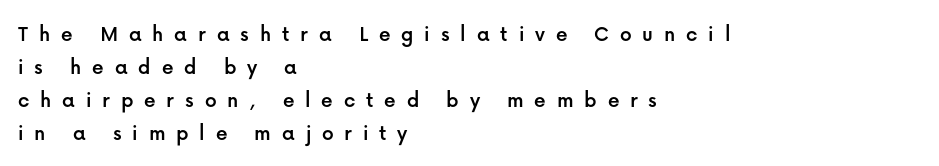
The image shows 23 px text type, upright; set left-aligned, normal line spacing (1.43x), unusually wide letter spacing (+0.47 em), not underlined.
